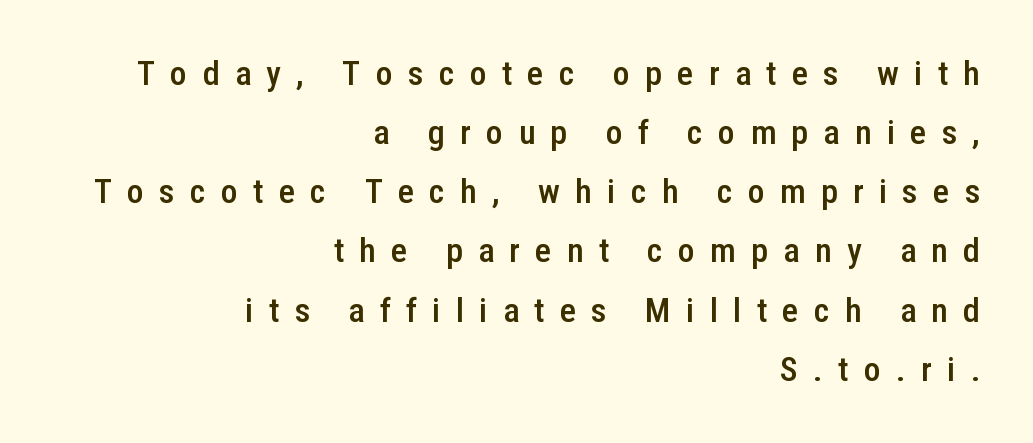
{"serif": "no", "italic": "no", "bold": "semi", "weight": "semibold", "width": "condensed", "stroke_contrast": "low", "x_height": "medium", "monospaced": "no", "underline": "no", "align": "right", "line_spacing_ratio": 1.74, "letter_spacing": "wide", "letter_spacing_em": 0.45, "glyph_px": 34}
